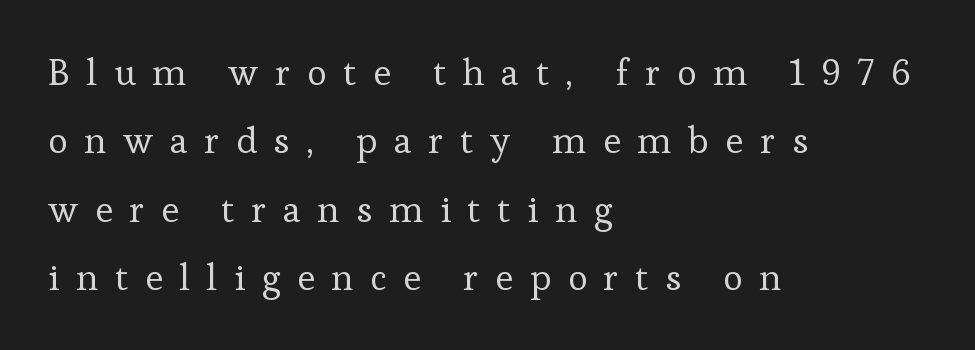
The image shows 37 px regular-weight serif type, upright; set left-aligned, line spacing 1.85x, unusually wide letter spacing (+0.45 em), not underlined; low stroke contrast and a medium x-height.
